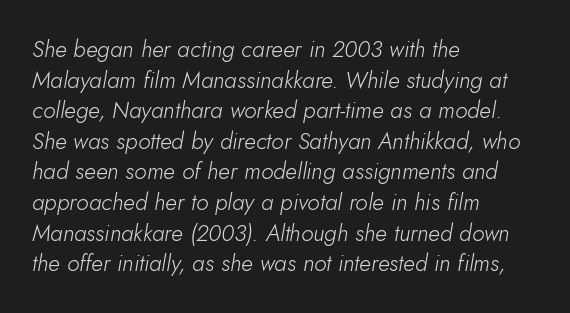
A typesetter would mark this as italic. The space between consecutive lines is moderate. Layout note: lines flush left. Is this a heavy cut? Hardly; it is regular or lighter. Bare-footed words on every line.
